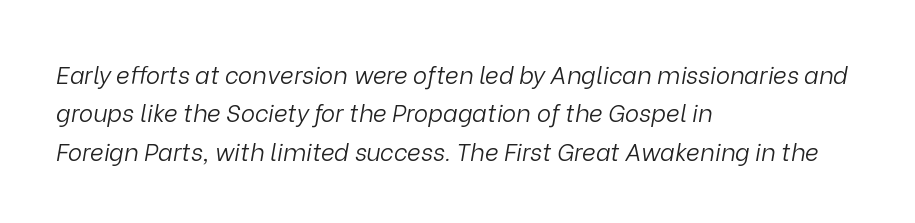
{"italic": "yes", "lean": "right", "slant_degrees": 9, "bold": "no", "underline": "no", "align": "left", "line_spacing": "normal", "line_spacing_ratio": 1.6, "letter_spacing": "normal", "letter_spacing_em": 0.0, "glyph_px": 24}
